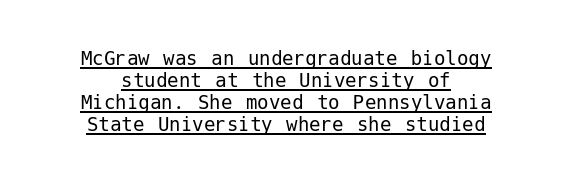
Q: Is the text bold? A: No.
Q: Is the text italic (slanted)? A: No, it is upright.
Q: Is the text underlined? A: Yes.
Q: How is the paragraph aligned? A: Centered.
Q: Is the spacing between letters normal or unusually wide? A: Normal.
Q: Is the spacing between lines tight, normal or loose? A: Tight.
